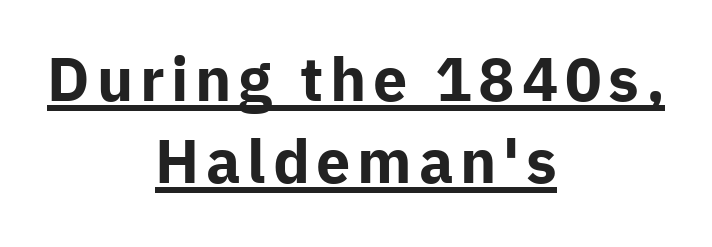
The face used here is proportionally spaced, like ordinary book or web type. Visually the block forms a symmetrical silhouette, jagged on both flanks. Compared with typical paragraphs, the rows here are spaced about the same. The words here are underlined. Do the letters lean? They stand straight.
